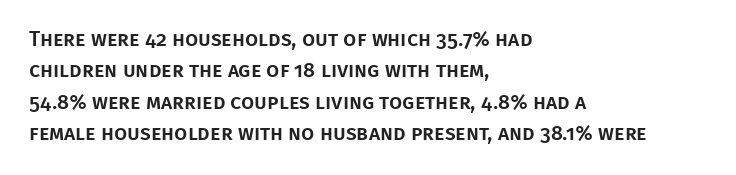
Q: Is the text italic (slanted)? A: No, it is upright.
Q: Is the text underlined? A: No.
Q: How is the paragraph aligned? A: Left-aligned.
Q: Is the spacing between letters normal or unusually wide? A: Normal.
Q: Is the spacing between lines tight, normal or loose? A: Normal.
